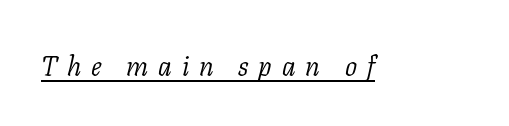
Q: Is the text bold? A: No.
Q: Is the text italic (slanted)? A: Yes, it leans right by about 11 degrees.
Q: Is the text underlined? A: Yes.
Q: Is the spacing between letters normal or unusually wide? A: Unusually wide.
